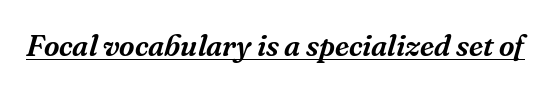
Q: Is the text italic (slanted)? A: Yes, it leans right by about 16 degrees.
Q: Is the typeface a serif or a sans-serif typeface? A: Serif.
Q: Is the text underlined? A: Yes.
Q: Is the spacing between letters normal or unusually wide? A: Normal.
Q: Width (condensed, normal, or wide)? A: Normal.
Q: Stroke contrast? A: Medium.
Q: x-height? A: Medium.
Q: Monospaced? A: No.
